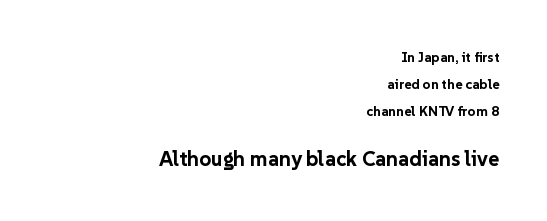
Type without underlining. Do the letters lean? They stand straight. Honestly, the letter spacing is just normal — you wouldn't notice it. The passage is arranged like a letterhead date or caption credit — flush right. The emphasis by scale lands on block number two, below. Vertically, the passage feels expansive, rows floating well apart.
